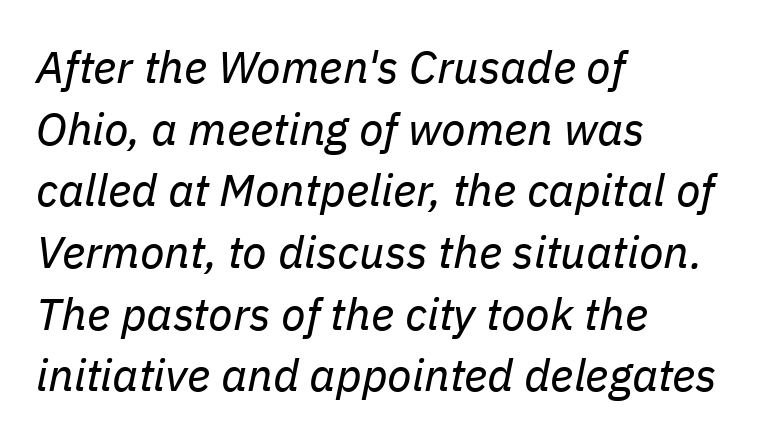
The image shows 45 px regular-weight type, italic (leaning right); set left-aligned, normal line spacing (1.37x), normal letter spacing, not underlined; low stroke contrast and a medium x-height.
